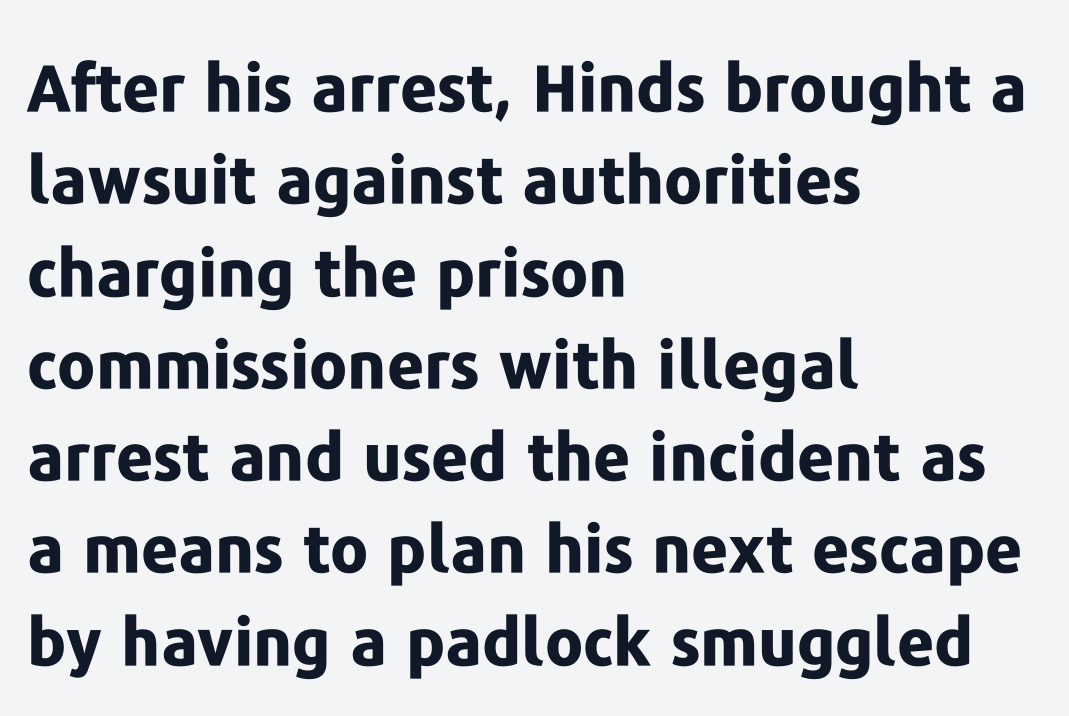
The image shows 65 px bold sans-serif type, upright; set left-aligned, normal line spacing (1.42x), normal letter spacing, not underlined; low stroke contrast and a medium x-height.
